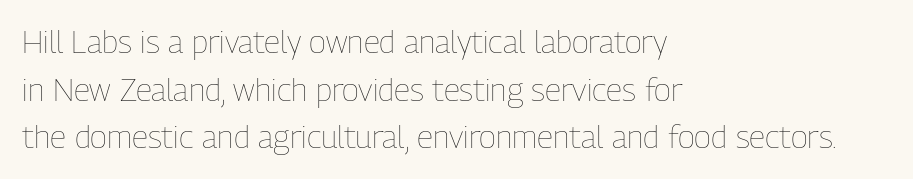
The axis of the letterforms is exactly vertical. Vertically, the passage feels balanced, rows spaced as you'd expect. One-word summary of the alignment: left. Honestly, the letter spacing is just normal — you wouldn't notice it. Type without underlining. This reads as an unemphasized weight, regular at the heaviest.
